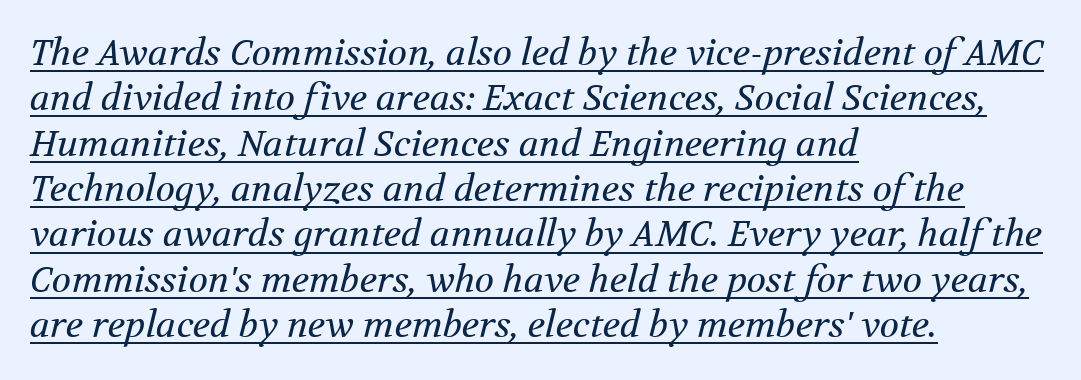
{"serif": "yes", "italic": "yes", "lean": "right", "slant_degrees": 12, "bold": "no", "weight": "regular", "width": "normal", "stroke_contrast": "medium", "x_height": "medium", "monospaced": "no", "underline": "yes", "align": "left", "line_spacing": "normal", "line_spacing_ratio": 1.26, "letter_spacing": "normal", "letter_spacing_em": 0.0, "glyph_px": 36}
